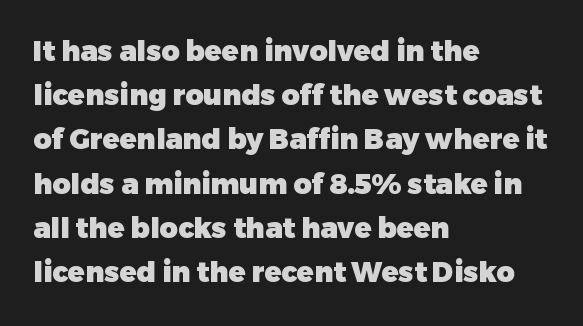
Q: Is the text bold? A: Yes.
Q: Is the text italic (slanted)? A: No, it is upright.
Q: Is the typeface a serif or a sans-serif typeface? A: Sans-serif.
Q: Is the text underlined? A: No.
Q: How is the paragraph aligned? A: Left-aligned.
Q: Is the spacing between letters normal or unusually wide? A: Normal.
Q: Is the spacing between lines tight, normal or loose? A: Normal.
Q: Width (condensed, normal, or wide)? A: Normal.
Q: Stroke contrast? A: Low.
Q: x-height? A: Medium.
Q: Monospaced? A: No.
